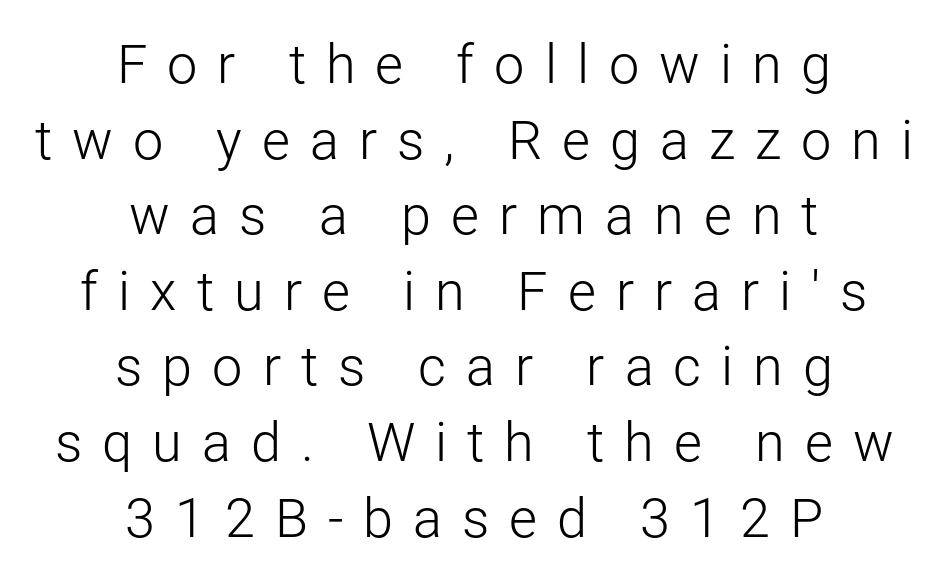
The image shows 54 px light sans-serif type, upright; set centered, normal line spacing (1.4x), unusually wide letter spacing (+0.37 em), not underlined; low stroke contrast and a medium x-height.
